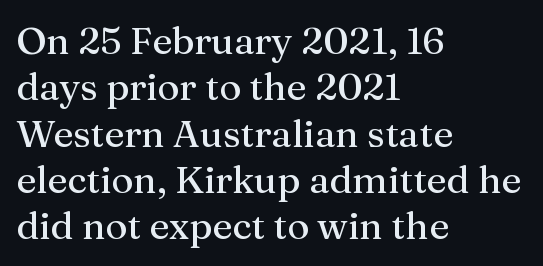
Q: Is the text italic (slanted)? A: No, it is upright.
Q: Is the typeface a serif or a sans-serif typeface? A: Serif.
Q: Is the text underlined? A: No.
Q: How is the paragraph aligned? A: Left-aligned.
Q: Is the spacing between letters normal or unusually wide? A: Normal.
Q: Width (condensed, normal, or wide)? A: Normal.
Q: Stroke contrast? A: Medium.
Q: x-height? A: Medium.
Q: Monospaced? A: No.
